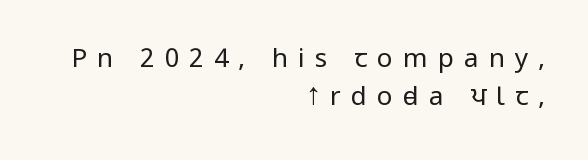
This rendering widens character spacing well past its baseline value. Each new line begins a customary step beneath the previous one. Do the letters lean? They stand straight. The zone under the glyphs is completely vacant. Each stroke keeps to a modest, everyday thickness or less. A student would call this right alignment; a typographer would say flush right, rag left.
